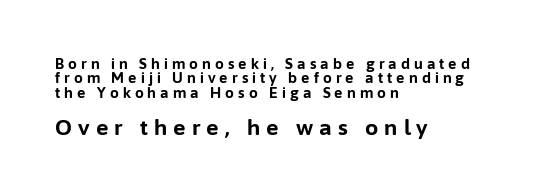
{"italic": "no", "bold": "yes", "underline": "no", "align": "left", "line_spacing": "tight", "line_spacing_ratio": 1.03, "letter_spacing": "wide", "letter_spacing_em": 0.29, "larger_block": "second", "size_ratio": 1.5, "glyph_px": 21}
